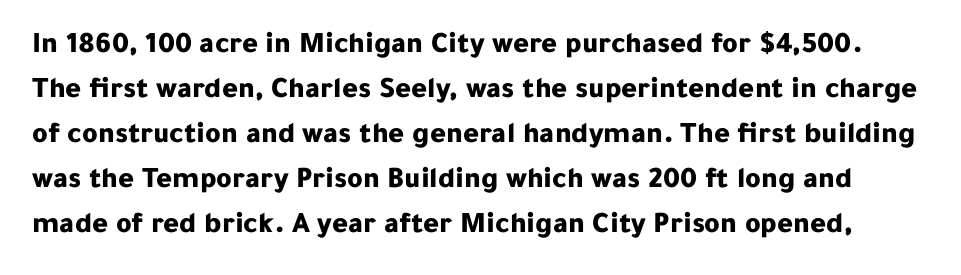
Is this a fixed-width face? No — the glyphs have proportional, varying widths. Standard letterfit; no display-style spreading of the glyphs. Posture: upright roman. Its strokes are broad and dark, the hallmark of bold type. The line-height multiplier appears to be the usual default. Unlike a traditional serif, this face leaves its strokes unadorned.
